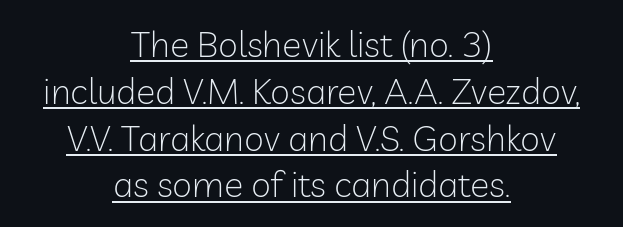
The image shows 36 px light sans-serif type, upright; set centered, normal line spacing (1.3x), normal letter spacing, underlined; low stroke contrast and a medium x-height.
